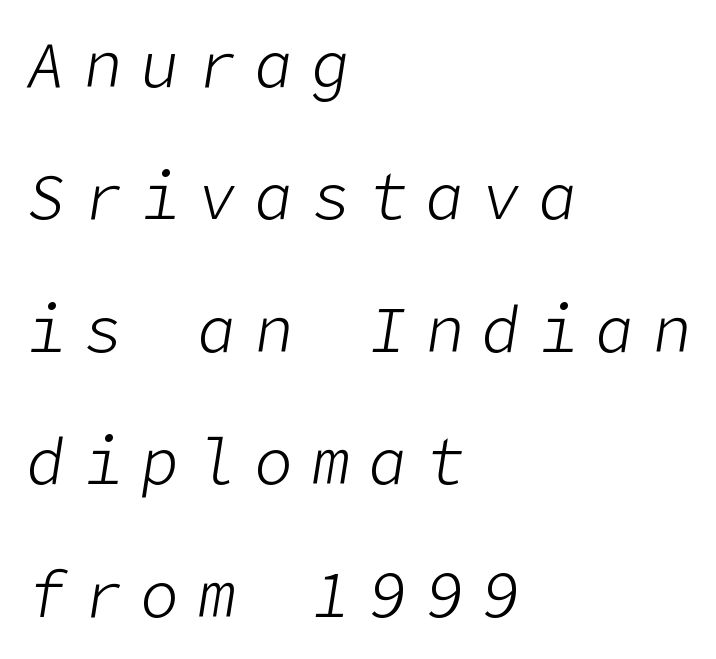
The rendering inserts visible extra space after every character. Horizontally, the lines are justified to the leading edge only. No letter is thick-stroked: the sample isn't bold. Vertically, the passage feels expansive, rows floating well apart. Type without underlining.
